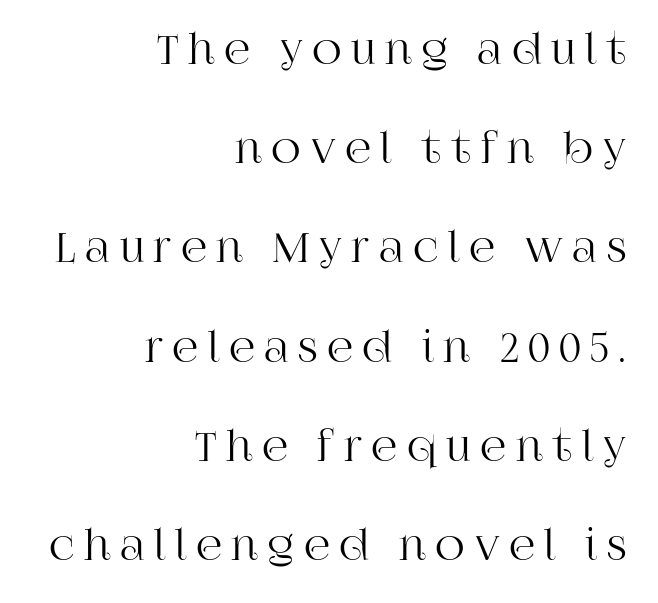
Italic? Not at all — the glyphs are vertical. Each line ends at the same right margin while the left side varies. Letter spacing: wide. The passage shown stacks its lines with a broad gap.
